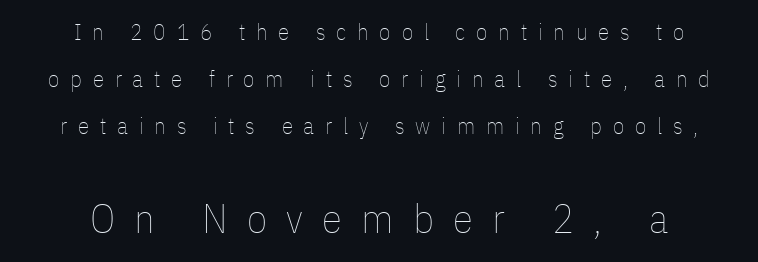
The image shows 41 px thin, condensed type, upright; set centered, loose line spacing (2.05x), unusually wide letter spacing (+0.47 em), not underlined; the second (bottom) block is 1.78x larger; low stroke contrast and a medium x-height.
